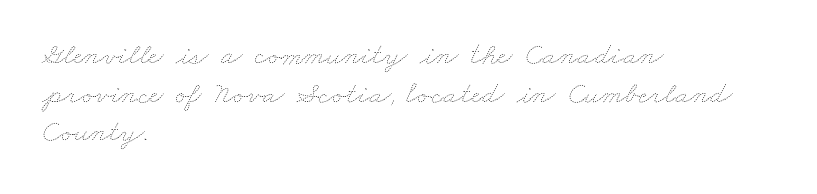
Q: Is the text bold? A: No.
Q: Is the text underlined? A: No.
Q: How is the paragraph aligned? A: Left-aligned.
Q: Is the spacing between letters normal or unusually wide? A: Normal.
Q: Is the spacing between lines tight, normal or loose? A: Normal.
Q: Width (condensed, normal, or wide)? A: Wide.
Q: Stroke contrast? A: Low.
Q: x-height? A: Small.
Q: Monospaced? A: No.
